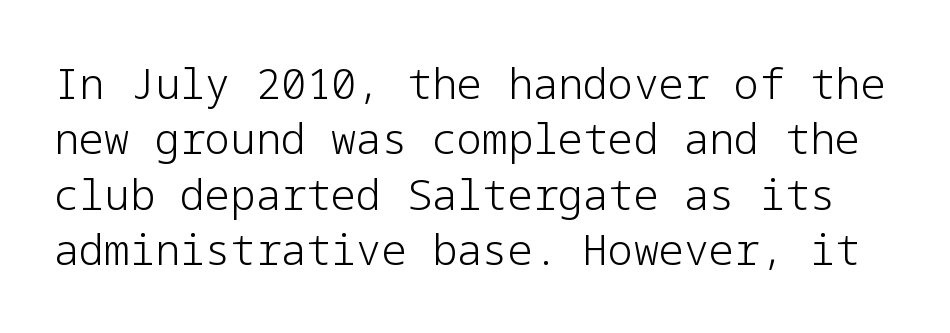
{"serif": "no", "italic": "no", "bold": "no", "weight": "light", "width": "normal", "stroke_contrast": "low", "x_height": "medium", "underline": "no", "line_spacing": "normal", "line_spacing_ratio": 1.32, "letter_spacing": "normal", "letter_spacing_em": 0.0, "glyph_px": 42}
